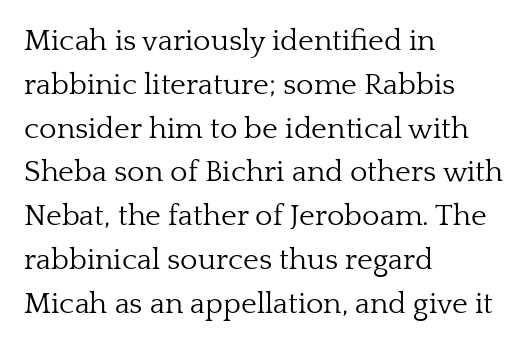
{"serif": "yes", "italic": "no", "bold": "no", "weight": "light", "width": "normal", "stroke_contrast": "low", "x_height": "medium", "monospaced": "no", "underline": "no", "align": "left", "line_spacing": "normal", "line_spacing_ratio": 1.46, "letter_spacing": "normal", "letter_spacing_em": 0.0, "glyph_px": 30}
